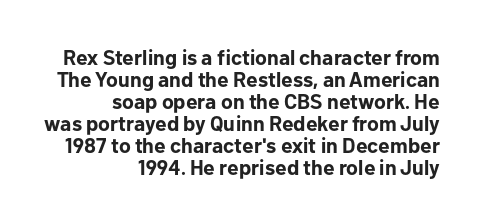
The face used here has the dense, thick strokes of a bold. Quick note: underline off. Spacing between characters is what you'd get straight out of the box. One glance says dense: line gaps are narrower than usual. If you drew a line through each stem, it would be perfectly vertical.
